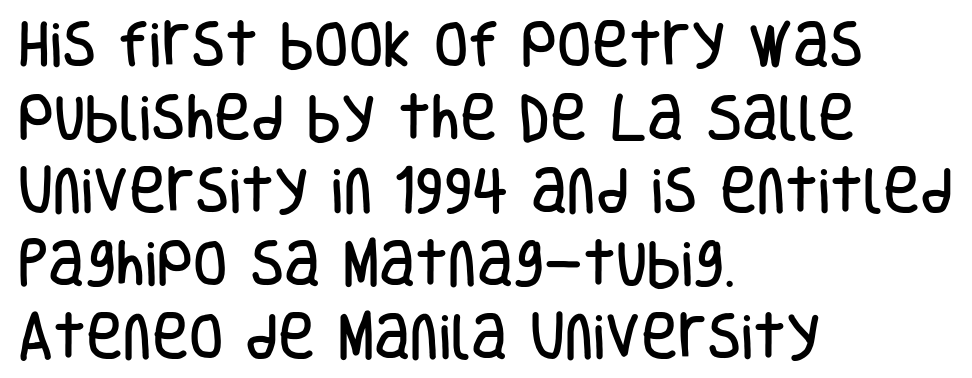
The letters advance in unequal steps, a hallmark of proportional type. Beneath every word, the page is bare. Posture: straight, roman, zero tilt. Between one letter and the next there's only the usual sliver of space. This sample uses a sans-serif face.
